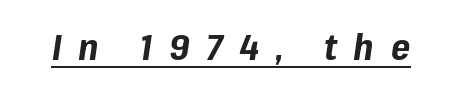
The face used here appears with an underline applied. There is plenty of visible air inserted between adjacent glyphs. In terms of posture, this sample is oblique. Each letter keeps its own natural width here, so spacing adapts to shape. Stroke thickness is high; the sample reads as a true bold.
